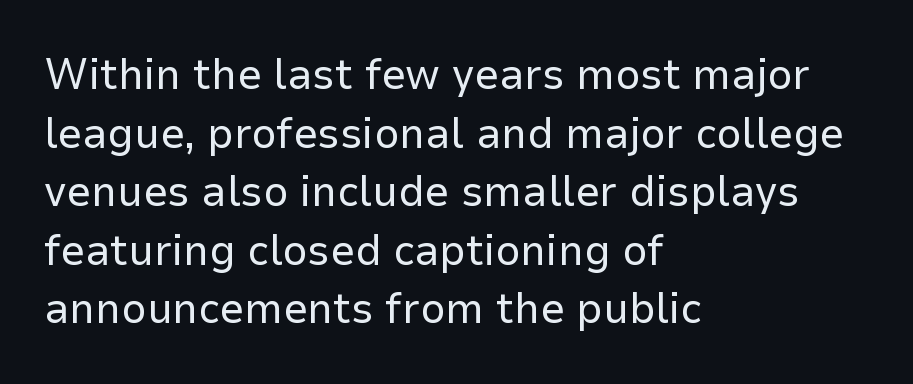
{"serif": "no", "italic": "no", "bold": "no", "weight": "regular", "width": "normal", "stroke_contrast": "low", "x_height": "medium", "monospaced": "no", "underline": "no", "align": "left", "line_spacing": "normal", "line_spacing_ratio": 1.33, "letter_spacing": "normal", "letter_spacing_em": 0.0, "glyph_px": 44}
